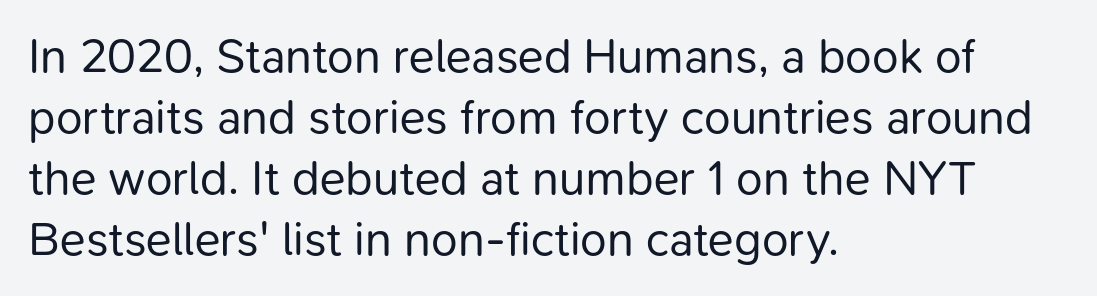
Each letter keeps its own natural width here, so spacing adapts to shape. Rendered with straight, roman letterforms. A normal amount of white space separates one row of letters from the next. Left-aligned paragraph, ragged on the right. Students, note that the glyphs here touch the page at normal intervals.
